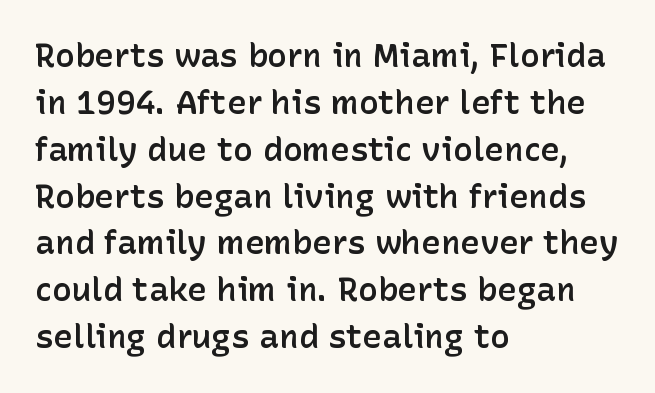
Q: Is the text bold? A: Semi-bold.
Q: Is the text italic (slanted)? A: No, it is upright.
Q: Is the typeface a serif or a sans-serif typeface? A: Sans-serif.
Q: Is the text underlined? A: No.
Q: How is the paragraph aligned? A: Left-aligned.
Q: Is the spacing between letters normal or unusually wide? A: Normal.
Q: Is the spacing between lines tight, normal or loose? A: Normal.
Q: Width (condensed, normal, or wide)? A: Normal.
Q: Stroke contrast? A: Low.
Q: x-height? A: Medium.
Q: Monospaced? A: No.
